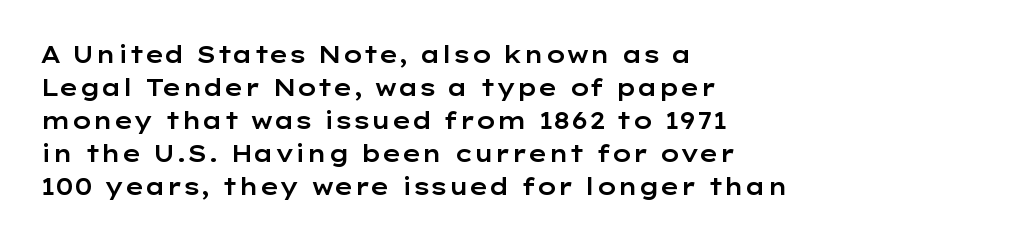
Q: Is the text italic (slanted)? A: No, it is upright.
Q: Is the text underlined? A: No.
Q: How is the paragraph aligned? A: Left-aligned.
Q: Is the spacing between letters normal or unusually wide? A: Normal.
Q: Is the spacing between lines tight, normal or loose? A: Normal.
